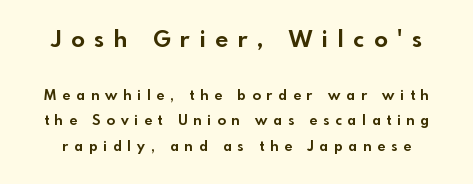
Emphasis by weight is at full strength: bold. You can tell it's not italic because the verticals are truly vertical. Top chunk: large. Bottom chunk: small. A clean baseline with only descenders dipping below it. Inter-character spacing is expanded well beyond the font's built-in metrics.
